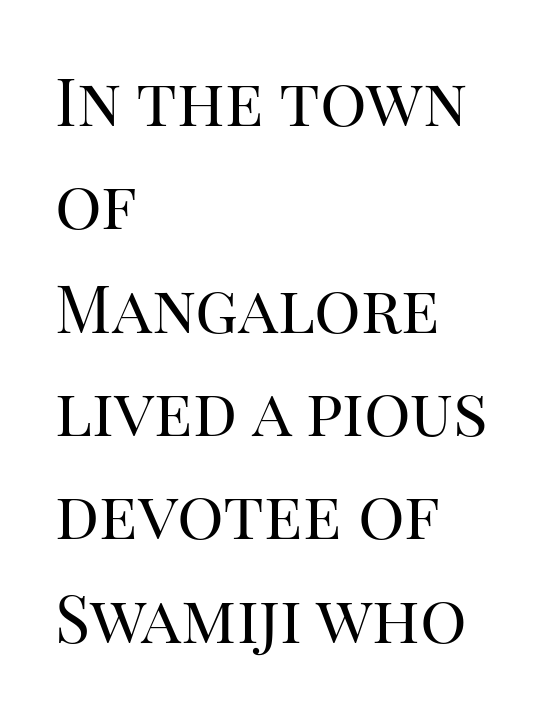
Q: Is the text bold? A: No.
Q: Is the text italic (slanted)? A: No, it is upright.
Q: Is the typeface a serif or a sans-serif typeface? A: Serif.
Q: Is the text underlined? A: No.
Q: How is the paragraph aligned? A: Left-aligned.
Q: Is the spacing between letters normal or unusually wide? A: Normal.
Q: Is the spacing between lines tight, normal or loose? A: Normal.
Q: Width (condensed, normal, or wide)? A: Normal.
Q: Stroke contrast? A: High.
Q: x-height? A: Large.
Q: Monospaced? A: No.
